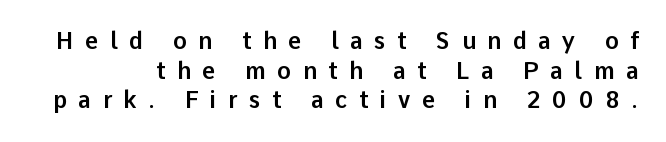
{"italic": "no", "underline": "no", "line_spacing": "normal", "line_spacing_ratio": 1.29, "letter_spacing": "wide", "letter_spacing_em": 0.5, "glyph_px": 23}
